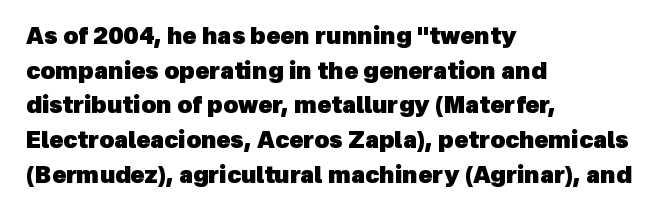
{"bold": "yes", "underline": "no", "align": "left", "line_spacing": "normal", "line_spacing_ratio": 1.51, "letter_spacing": "normal", "letter_spacing_em": 0.0, "glyph_px": 23}
